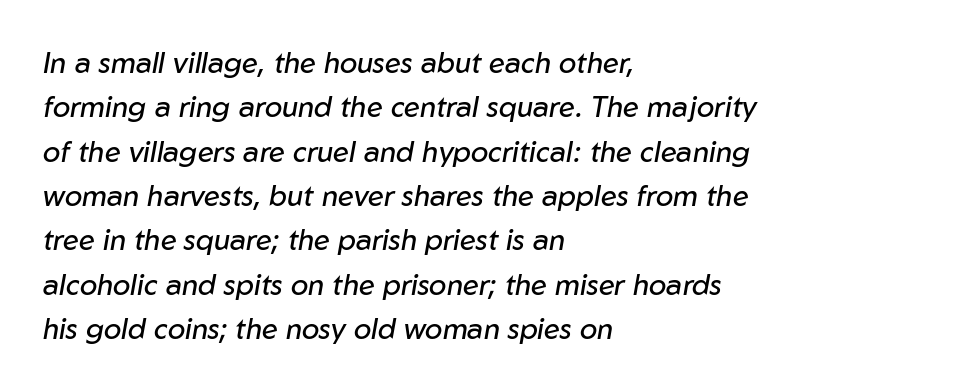
{"italic": "yes", "lean": "right", "slant_degrees": 10, "bold": "no", "weight": "regular", "width": "normal", "stroke_contrast": "low", "x_height": "medium", "monospaced": "no", "underline": "no", "align": "left", "line_spacing": "normal", "line_spacing_ratio": 1.53, "letter_spacing": "normal", "letter_spacing_em": 0.0, "glyph_px": 29}
